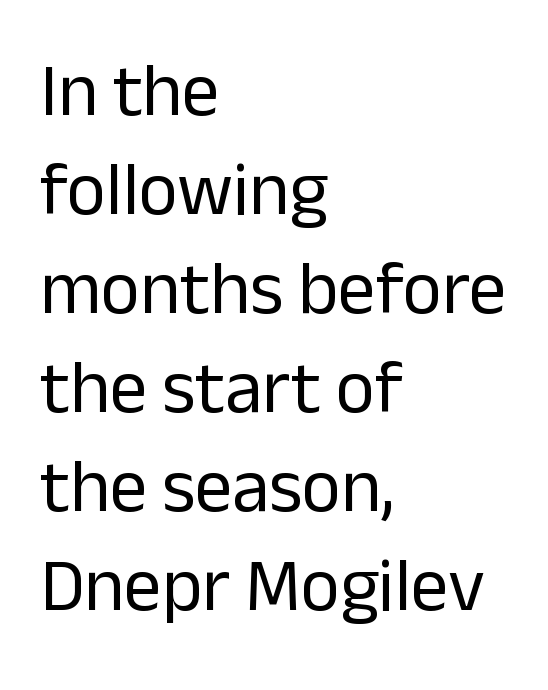
{"serif": "no", "italic": "no", "bold": "no", "weight": "regular", "width": "normal", "stroke_contrast": "low", "x_height": "medium", "monospaced": "no", "underline": "no", "align": "left", "line_spacing": "normal", "line_spacing_ratio": 1.32, "letter_spacing": "normal", "letter_spacing_em": 0.0, "glyph_px": 75}
